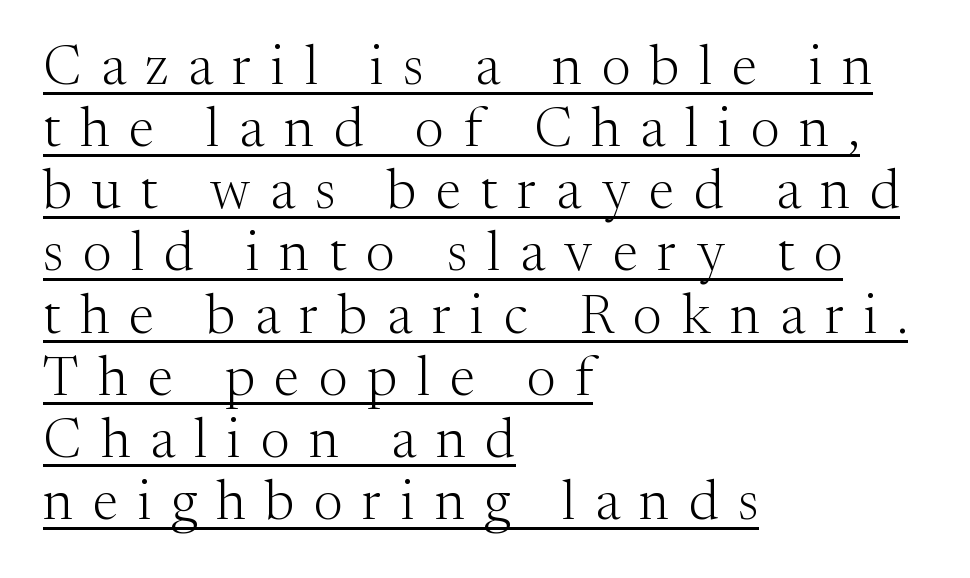
The image shows 55 px light serif type, upright; set left-aligned, tight line spacing (1.13x), unusually wide letter spacing (+0.36 em), underlined; medium stroke contrast and a medium x-height.
